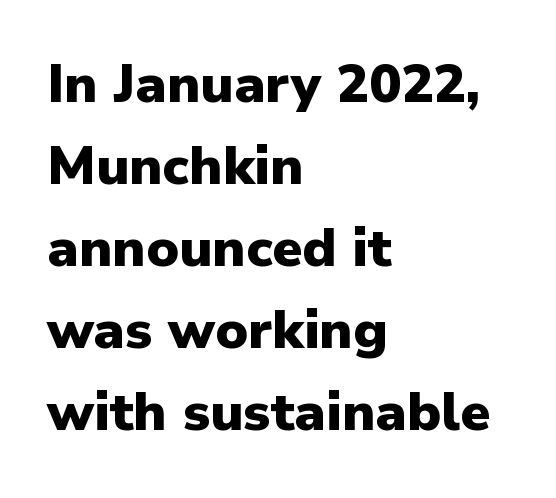
Q: Is the text bold? A: Yes.
Q: Is the text italic (slanted)? A: No, it is upright.
Q: Is the typeface a serif or a sans-serif typeface? A: Sans-serif.
Q: Is the text underlined? A: No.
Q: How is the paragraph aligned? A: Left-aligned.
Q: Is the spacing between letters normal or unusually wide? A: Normal.
Q: Is the spacing between lines tight, normal or loose? A: Normal.
Q: Width (condensed, normal, or wide)? A: Normal.
Q: Stroke contrast? A: Low.
Q: x-height? A: Medium.
Q: Monospaced? A: No.
